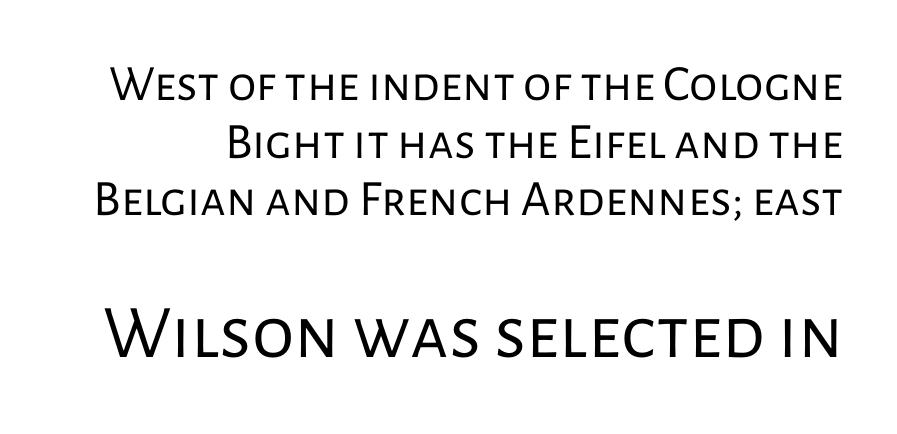
{"serif": "no", "italic": "no", "bold": "no", "weight": "regular", "width": "normal", "stroke_contrast": "low", "x_height": "medium", "monospaced": "no", "underline": "no", "line_spacing": "tight", "line_spacing_ratio": 1.13, "letter_spacing": "normal", "letter_spacing_em": 0.0, "larger_block": "second", "size_ratio": 1.49, "glyph_px": 76}
